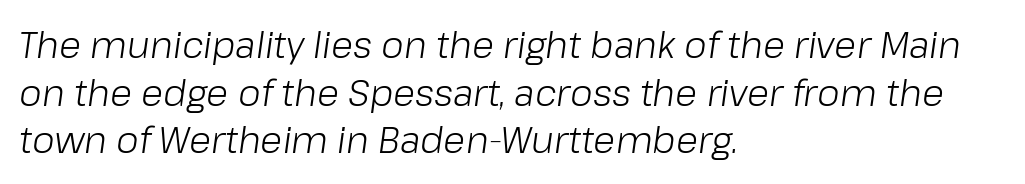
{"italic": "yes", "lean": "right", "slant_degrees": 8, "bold": "no", "weight": "light", "width": "normal", "stroke_contrast": "low", "x_height": "medium", "monospaced": "no", "underline": "no", "align": "left", "line_spacing": "normal", "line_spacing_ratio": 1.32, "letter_spacing": "normal", "letter_spacing_em": 0.0, "glyph_px": 36}
